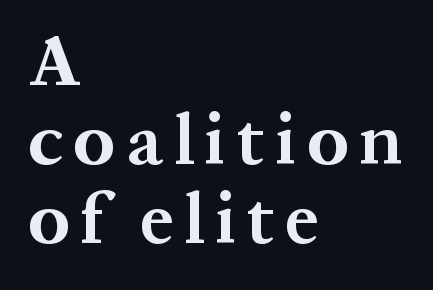
{"serif": "yes", "italic": "no", "bold": "yes", "weight": "bold", "width": "normal", "stroke_contrast": "medium", "x_height": "medium", "monospaced": "no", "underline": "no", "align": "left", "line_spacing": "tight", "line_spacing_ratio": 1.08, "glyph_px": 73}
